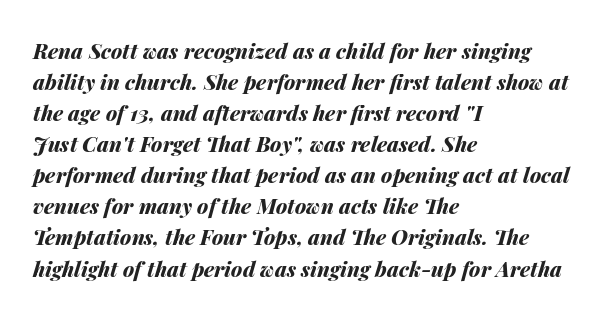
Q: Is the text bold? A: Yes.
Q: Is the text italic (slanted)? A: Yes, it leans right by about 14 degrees.
Q: Is the text underlined? A: No.
Q: How is the paragraph aligned? A: Left-aligned.
Q: Is the spacing between letters normal or unusually wide? A: Normal.
Q: Is the spacing between lines tight, normal or loose? A: Normal.
